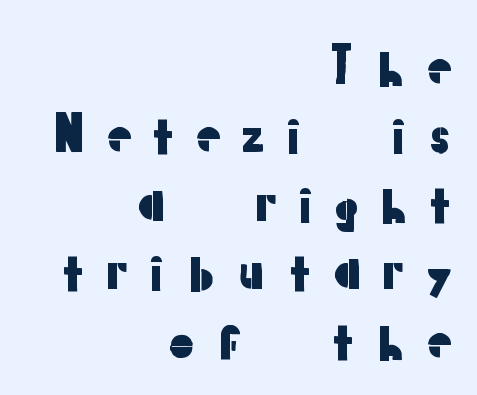
The image shows 50 px sans-serif type, upright; set right-aligned, normal line spacing (1.37x), unusually wide letter spacing (+0.36 em), not underlined; low stroke contrast and a medium x-height.
